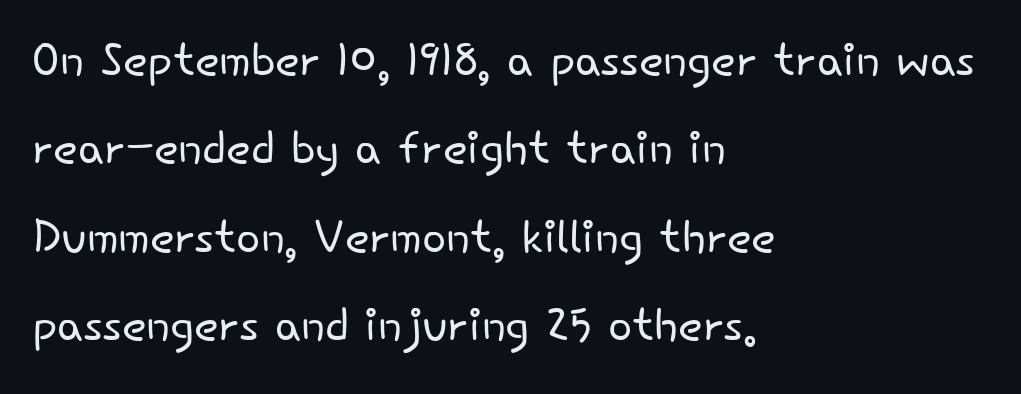
Q: Is the text bold? A: No.
Q: Is the text italic (slanted)? A: No, it is upright.
Q: Is the typeface a serif or a sans-serif typeface? A: Sans-serif.
Q: Is the text underlined? A: No.
Q: How is the paragraph aligned? A: Left-aligned.
Q: Is the spacing between letters normal or unusually wide? A: Normal.
Q: Is the spacing between lines tight, normal or loose? A: Normal.
Q: Width (condensed, normal, or wide)? A: Normal.
Q: Stroke contrast? A: Low.
Q: x-height? A: Small.
Q: Monospaced? A: No.
